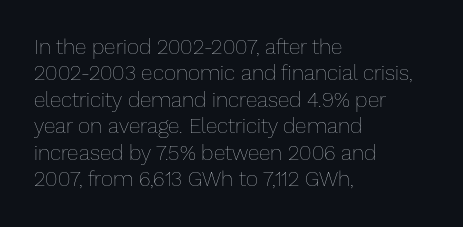
The rendering uses a moderate line-height, typical for paragraphs. Only glyphs here, with clear space below each row. The passage is arranged the way most books set body copy — flush left. Spacing between characters is what you'd get straight out of the box.
